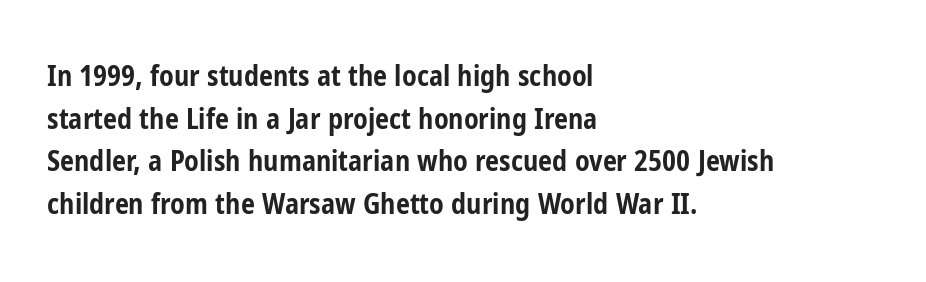
The image shows 28 px bold, condensed sans-serif type, upright; set left-aligned, normal line spacing (1.52x), normal letter spacing, not underlined; low stroke contrast and a medium x-height.
